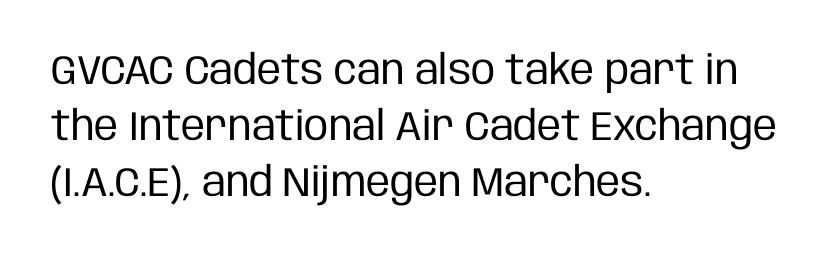
The image shows 41 px regular-weight, condensed sans-serif type, upright; set left-aligned, normal line spacing (1.36x), normal letter spacing, not underlined; low stroke contrast and a large x-height.
